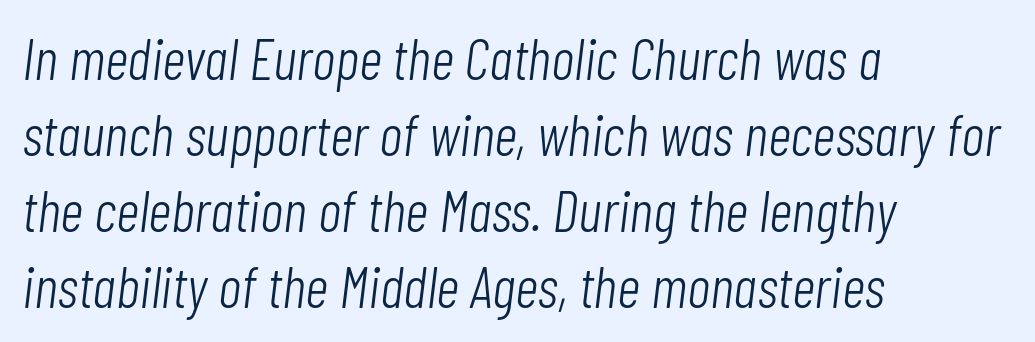
The image shows 58 px light, condensed type, italic (leaning right); set left-aligned, normal line spacing (1.31x), normal letter spacing, not underlined; low stroke contrast and a medium x-height.
